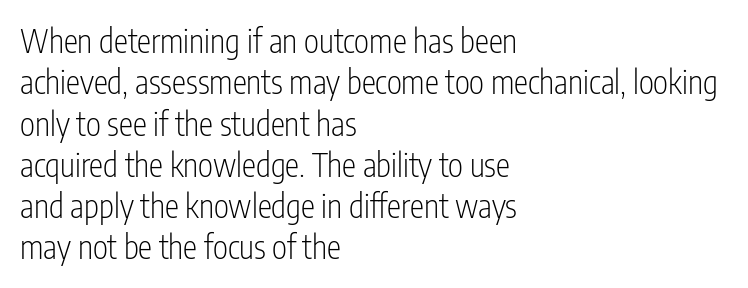
Q: Is the text bold? A: No.
Q: Is the text italic (slanted)? A: No, it is upright.
Q: Is the typeface a serif or a sans-serif typeface? A: Sans-serif.
Q: Is the text underlined? A: No.
Q: How is the paragraph aligned? A: Left-aligned.
Q: Is the spacing between letters normal or unusually wide? A: Normal.
Q: Is the spacing between lines tight, normal or loose? A: Normal.
Q: Width (condensed, normal, or wide)? A: Condensed.
Q: Stroke contrast? A: Low.
Q: x-height? A: Medium.
Q: Monospaced? A: No.
